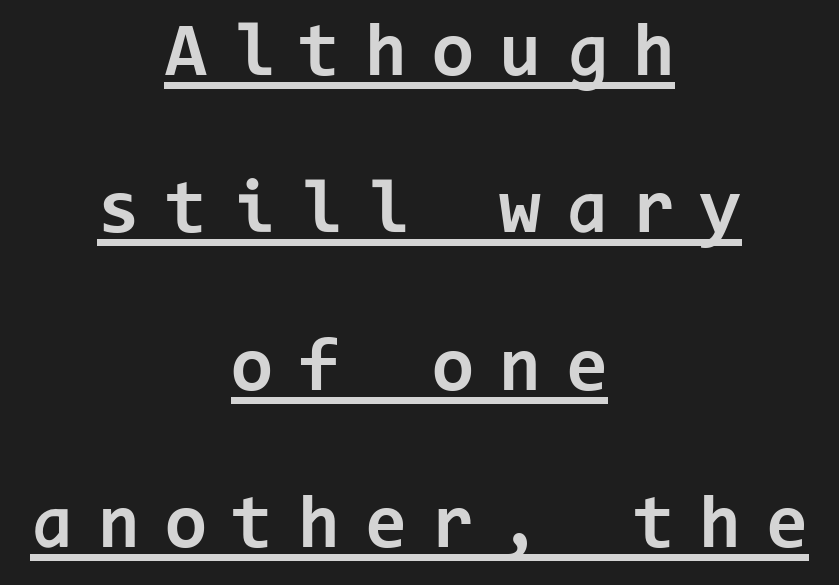
The space between consecutive lines is lavish. Between one letter and the next there's a generous, obvious gap. The glyphs have the mass of a bold cut. The face used here appears with an underline applied. The specimen reads as upright at a glance.
